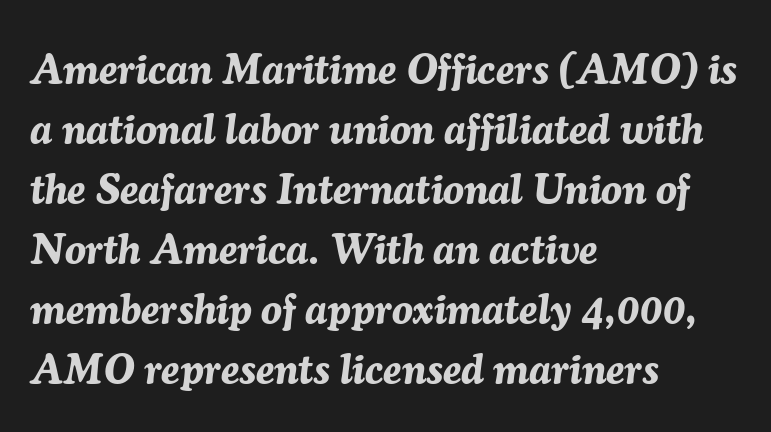
{"italic": "yes", "lean": "right", "slant_degrees": 7, "bold": "yes", "weight": "bold", "width": "normal", "stroke_contrast": "medium", "x_height": "medium", "monospaced": "no", "underline": "no", "align": "left", "line_spacing": "normal", "line_spacing_ratio": 1.43, "letter_spacing": "normal", "letter_spacing_em": 0.0, "glyph_px": 42}
